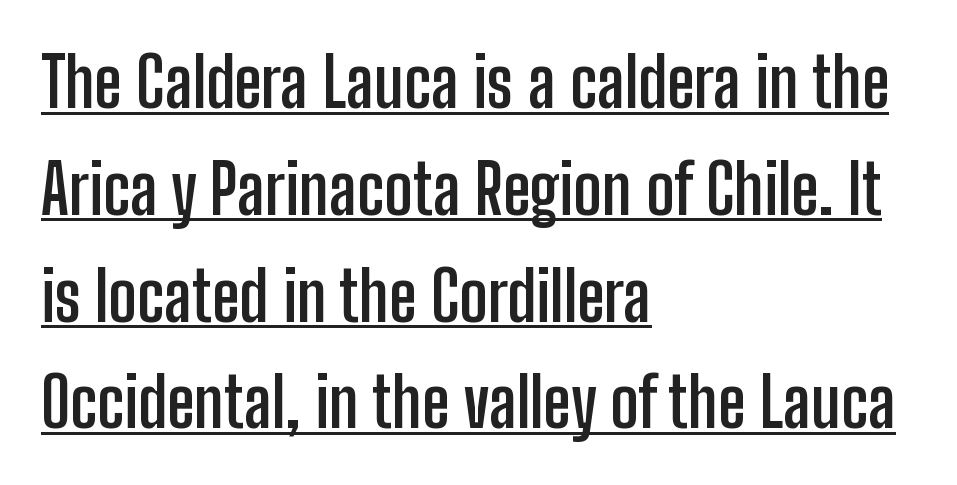
Letter spacing: default. Ascenders rise straight up at ninety degrees. A normal amount of white space separates one row of letters from the next. Descenders here cross a horizontal rule under the line.
